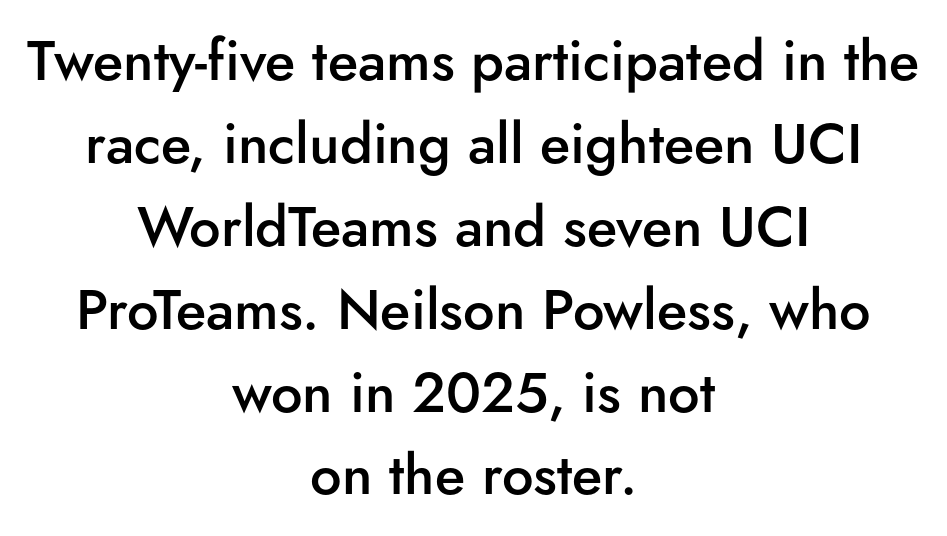
The image shows 56 px semibold sans-serif type, upright; set centered, normal line spacing (1.48x), normal letter spacing, not underlined; low stroke contrast and a small x-height.
